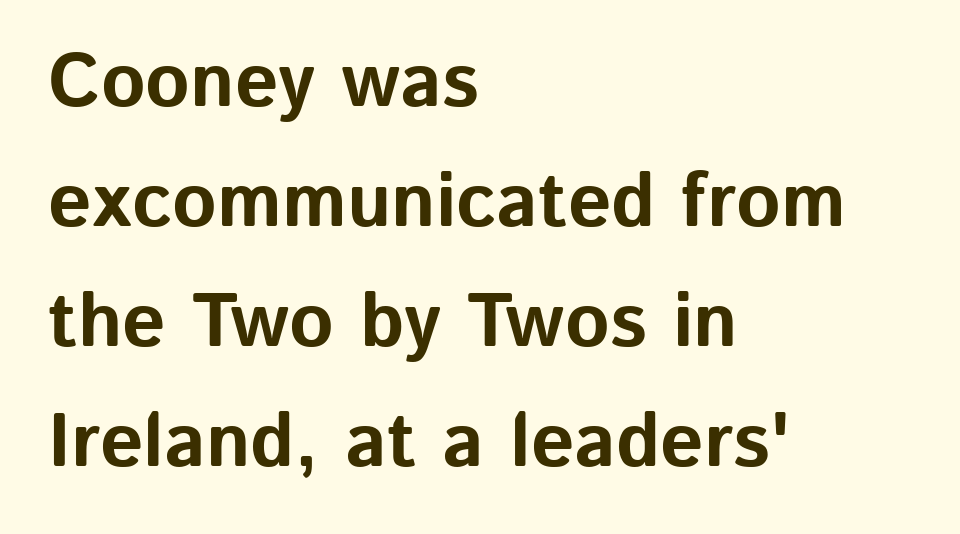
{"serif": "no", "italic": "no", "bold": "yes", "weight": "bold", "width": "normal", "stroke_contrast": "low", "x_height": "medium", "monospaced": "no", "underline": "no", "align": "left", "line_spacing": "normal", "line_spacing_ratio": 1.58, "letter_spacing": "normal", "letter_spacing_em": 0.0, "glyph_px": 76}
